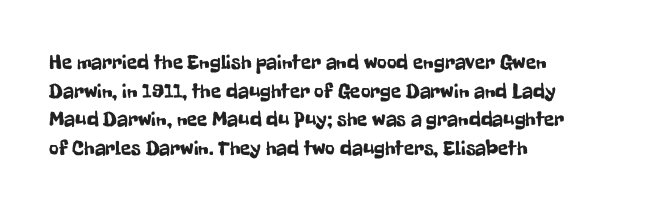
The image shows 21 px text type, upright; set left-aligned, normal line spacing (1.36x), normal letter spacing, not underlined.
